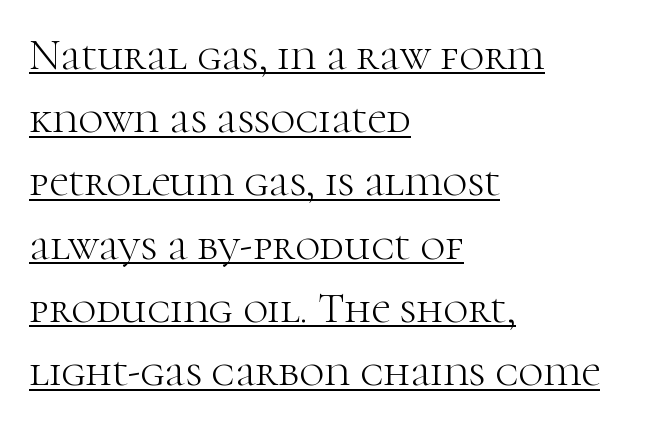
The rendering keeps characters at their native spacing. The paragraph shown leans on its left margin. A rule runs beneath these lines of type. You could not count columns in this text — the font is proportionally spaced. Each letter's strokes conclude with small projecting serifs. Weight class: somewhere from thin through regular.
